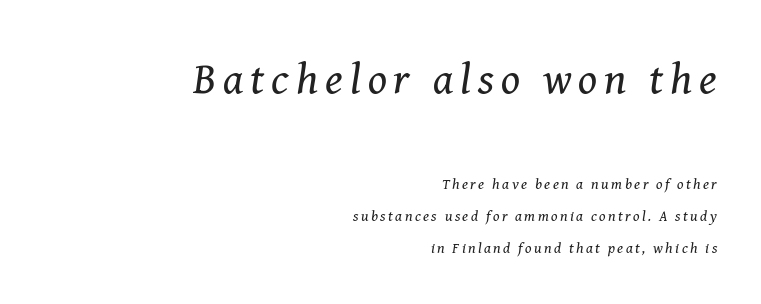
Q: Is the text bold? A: No.
Q: Is the text italic (slanted)? A: Yes, it leans right by about 8 degrees.
Q: Is the typeface a serif or a sans-serif typeface? A: Serif.
Q: Is the text underlined? A: No.
Q: How is the paragraph aligned? A: Right-aligned.
Q: Is the spacing between lines tight, normal or loose? A: Loose.
Q: Which block of text is set in a larger size, the first (top) or the second (bottom)? A: The first (top) one.
Q: Width (condensed, normal, or wide)? A: Normal.
Q: Stroke contrast? A: Medium.
Q: x-height? A: Medium.
Q: Monospaced? A: No.
